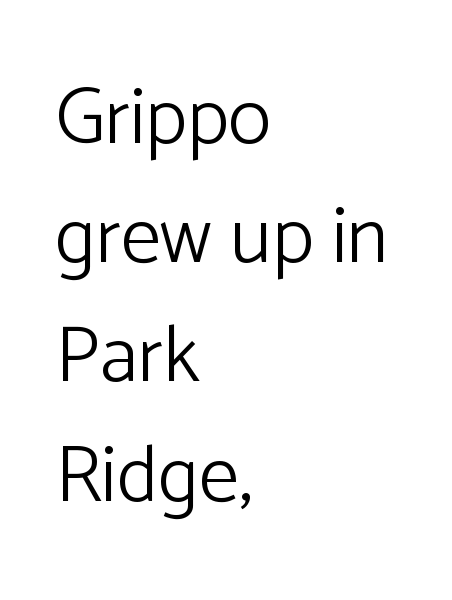
The image shows 80 px light sans-serif type, upright; set left-aligned, normal line spacing (1.49x), normal letter spacing, not underlined; low stroke contrast and a medium x-height.
